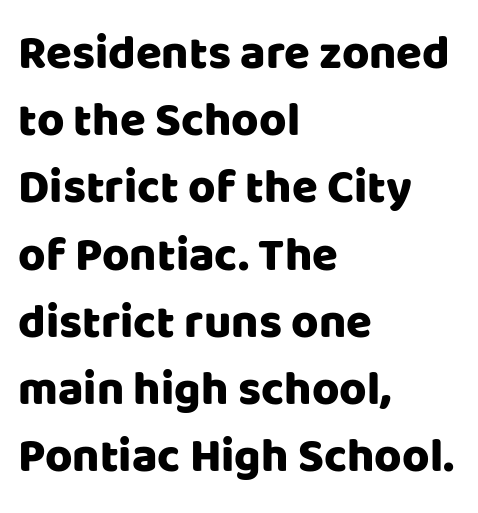
Q: Is the text italic (slanted)? A: No, it is upright.
Q: Is the typeface a serif or a sans-serif typeface? A: Sans-serif.
Q: Is the text underlined? A: No.
Q: How is the paragraph aligned? A: Left-aligned.
Q: Is the spacing between letters normal or unusually wide? A: Normal.
Q: Is the spacing between lines tight, normal or loose? A: Normal.
Q: Width (condensed, normal, or wide)? A: Normal.
Q: Stroke contrast? A: Low.
Q: x-height? A: Large.
Q: Monospaced? A: No.
